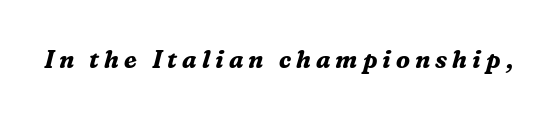
{"italic": "yes", "lean": "right", "slant_degrees": 16, "bold": "yes", "underline": "no", "letter_spacing": "wide", "letter_spacing_em": 0.21, "glyph_px": 24}
